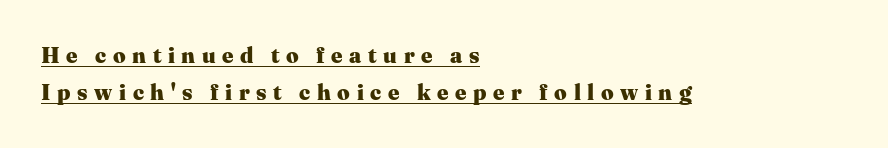
Q: Is the text bold? A: Yes.
Q: Is the text italic (slanted)? A: No, it is upright.
Q: Is the text underlined? A: Yes.
Q: How is the paragraph aligned? A: Left-aligned.
Q: Is the spacing between letters normal or unusually wide? A: Unusually wide.
Q: Is the spacing between lines tight, normal or loose? A: Normal.
